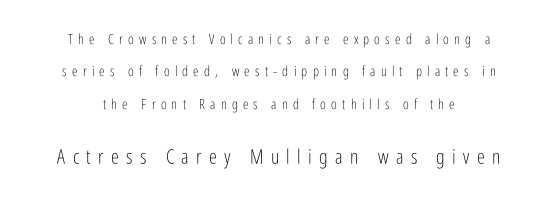
Q: Is the text bold? A: No.
Q: Is the text italic (slanted)? A: No, it is upright.
Q: Is the text underlined? A: No.
Q: How is the paragraph aligned? A: Centered.
Q: Is the spacing between letters normal or unusually wide? A: Unusually wide.
Q: Is the spacing between lines tight, normal or loose? A: Loose.
Q: Which block of text is set in a larger size, the first (top) or the second (bottom)? A: The second (bottom) one.
